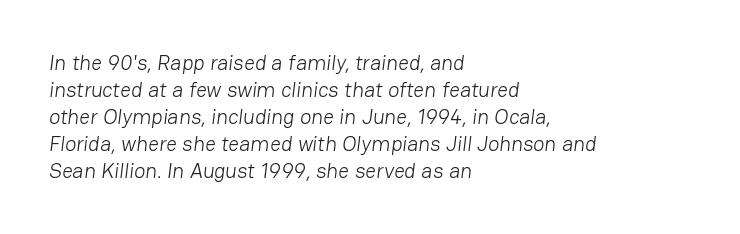
Letters have the restrained weight of plain body copy at most. The letters sit at their default tracking, neither squeezed nor spread. One-word summary of the alignment: left. Descenders hang freely into open space.
